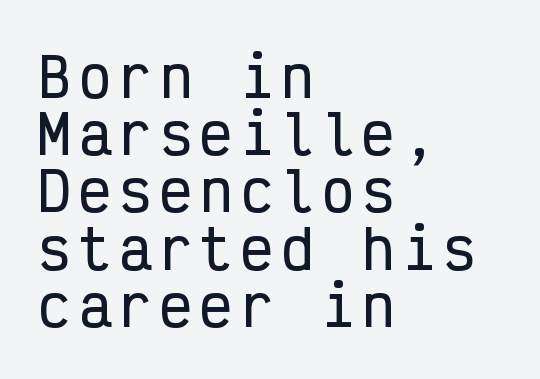
Q: Is the text italic (slanted)? A: No, it is upright.
Q: Is the typeface a serif or a sans-serif typeface? A: Sans-serif.
Q: Is the text underlined? A: No.
Q: How is the paragraph aligned? A: Left-aligned.
Q: Is the spacing between lines tight, normal or loose? A: Tight.
Q: Width (condensed, normal, or wide)? A: Condensed.
Q: Stroke contrast? A: Low.
Q: x-height? A: Medium.
Q: Monospaced? A: Yes.
